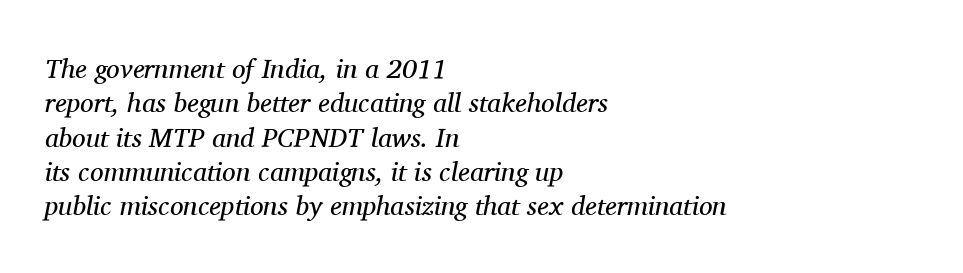
The image shows 27 px text type, italic (leaning right); set left-aligned, normal line spacing (1.27x), normal letter spacing, not underlined.
